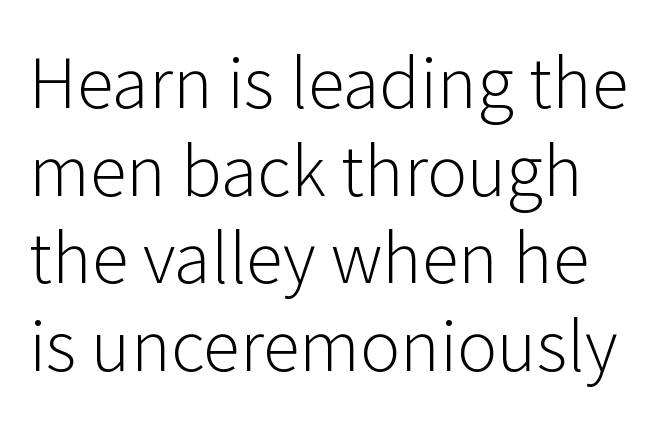
Q: Is the text bold? A: No.
Q: Is the text italic (slanted)? A: No, it is upright.
Q: Is the typeface a serif or a sans-serif typeface? A: Sans-serif.
Q: Is the text underlined? A: No.
Q: Is the spacing between letters normal or unusually wide? A: Normal.
Q: Is the spacing between lines tight, normal or loose? A: Normal.
Q: Width (condensed, normal, or wide)? A: Normal.
Q: Stroke contrast? A: Low.
Q: x-height? A: Medium.
Q: Monospaced? A: No.
